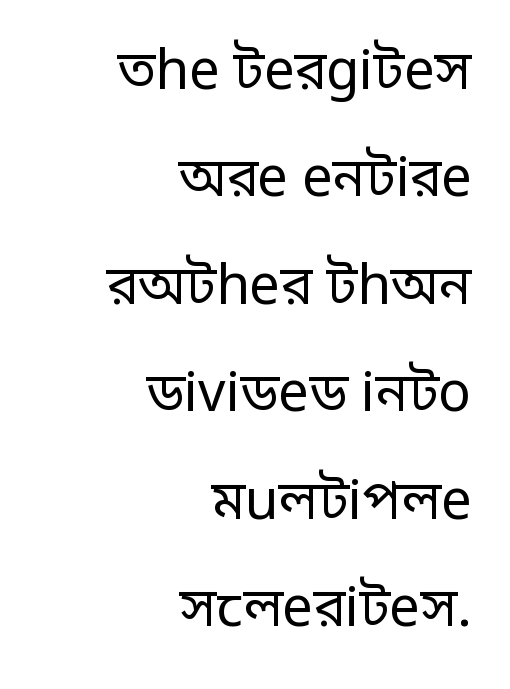
Nope, not italic — everything's standing straight. Letter spacing: default. Think of a printed novel: that variable character pitch is what you see here. The designer went with a sans here, leaving each stem footless.
